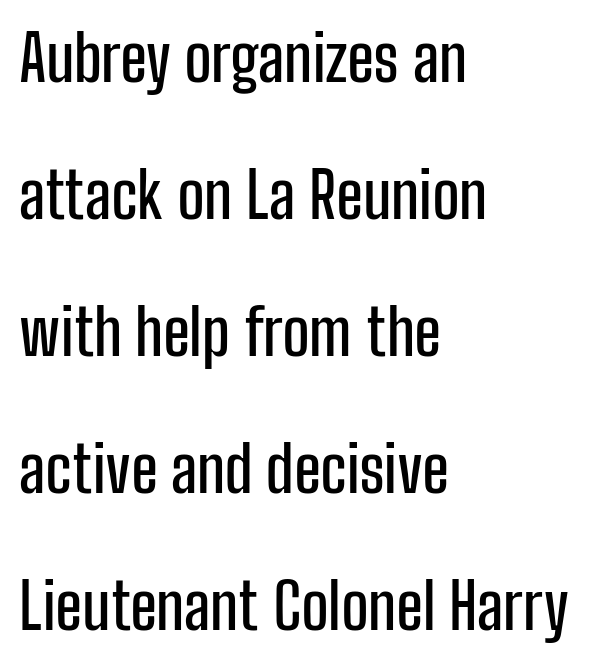
{"serif": "no", "italic": "no", "width": "condensed", "stroke_contrast": "low", "x_height": "medium", "monospaced": "no", "underline": "no", "align": "left", "line_spacing": "loose", "line_spacing_ratio": 2.14, "letter_spacing": "normal", "letter_spacing_em": 0.0, "glyph_px": 64}
